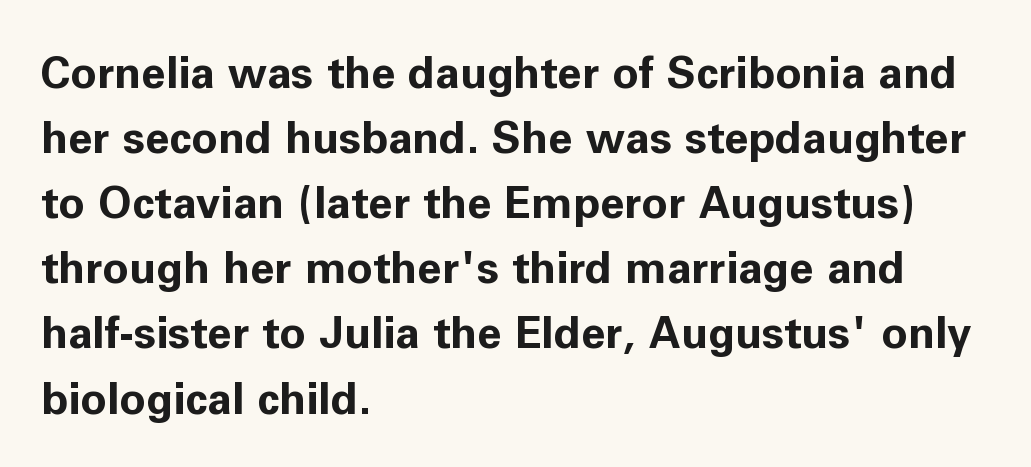
Does the leading feel generous? No, just average. The text was rendered using a sans face with plain stroke endings. This sample uses an upright cut, with every glyph sitting square on the baseline. Proportional: the letters do not fall into vertical columns.
